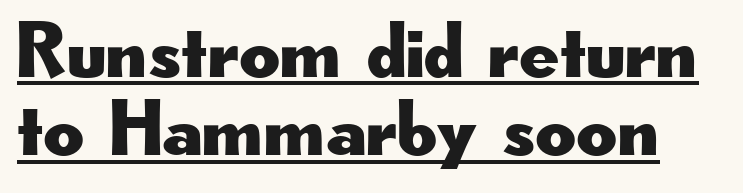
{"serif": "no", "italic": "no", "width": "wide", "stroke_contrast": "low", "x_height": "small", "monospaced": "no", "underline": "yes", "line_spacing": "tight", "line_spacing_ratio": 0.99, "letter_spacing": "normal", "letter_spacing_em": 0.0, "glyph_px": 79}
